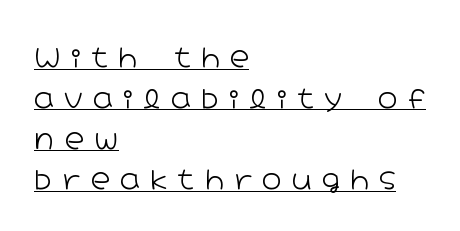
{"italic": "no", "bold": "no", "underline": "yes", "align": "left", "line_spacing": "normal", "line_spacing_ratio": 1.51, "letter_spacing": "wide", "letter_spacing_em": 0.38, "glyph_px": 27}
